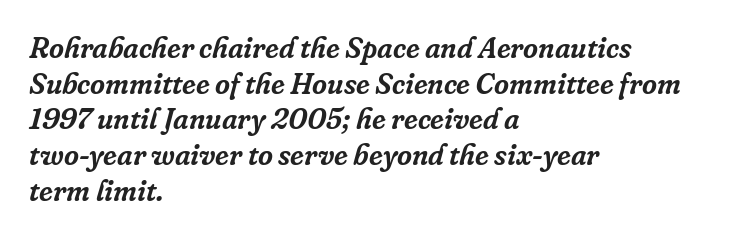
The image shows 29 px serif type, italic (leaning right); set left-aligned, line spacing 1.23x, normal letter spacing, not underlined; low stroke contrast and a medium x-height.
